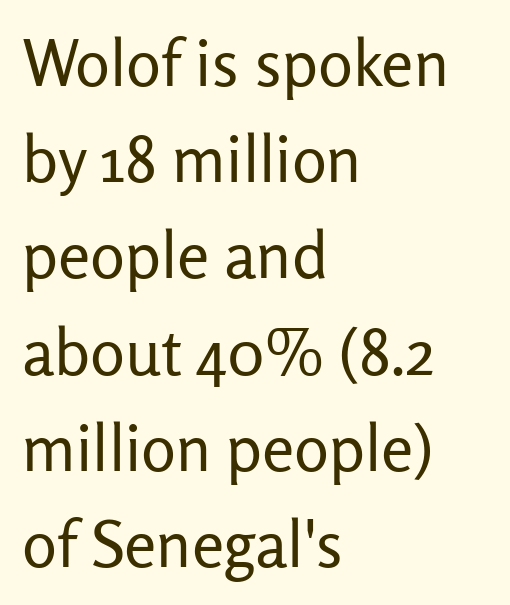
The image shows 65 px regular-weight sans-serif type, upright; set left-aligned, normal line spacing (1.48x), normal letter spacing, not underlined; low stroke contrast and a medium x-height.
